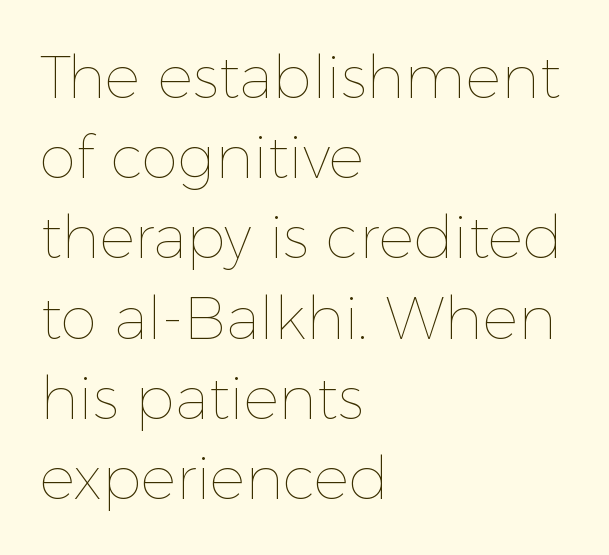
The image shows 59 px thin type, upright; set left-aligned, normal line spacing (1.36x), normal letter spacing, not underlined; a medium x-height.
